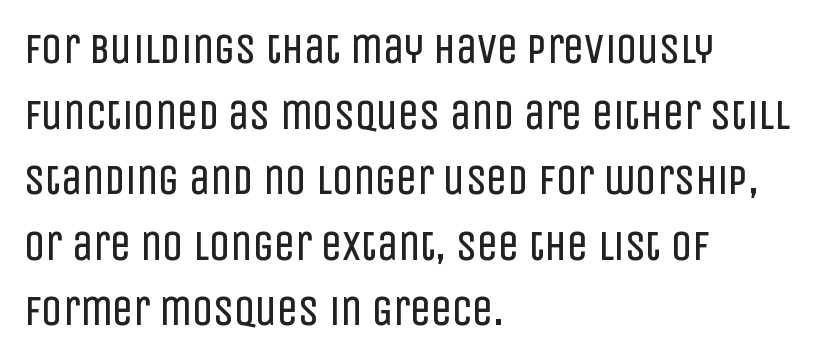
The image shows 42 px regular-weight, condensed sans-serif type, upright; set left-aligned, normal line spacing (1.56x), normal letter spacing, not underlined; low stroke contrast and a large x-height.
